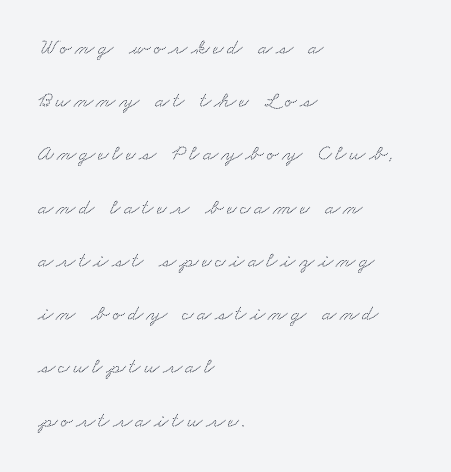
{"underline": "no", "align": "left", "line_spacing": "loose", "line_spacing_ratio": 2.42, "glyph_px": 22}
